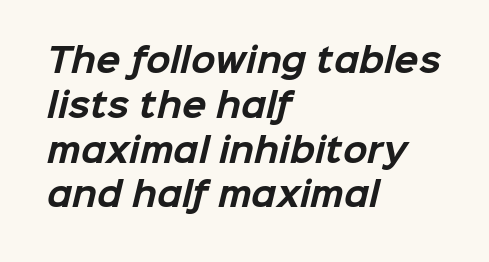
{"serif": "no", "bold": "yes", "weight": "bold", "width": "normal", "stroke_contrast": "low", "x_height": "medium", "monospaced": "no", "underline": "no", "align": "left", "line_spacing": "normal", "line_spacing_ratio": 1.4, "letter_spacing": "normal", "letter_spacing_em": 0.0, "glyph_px": 32}
